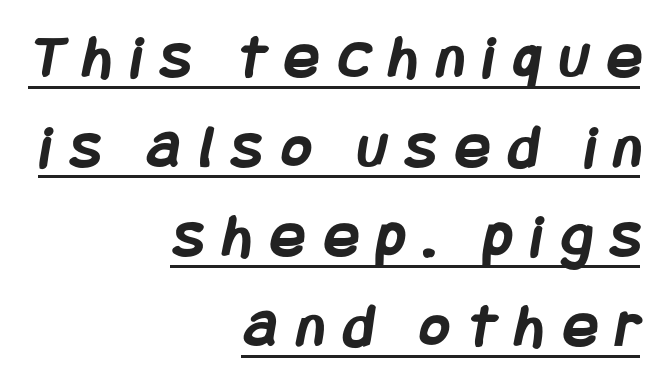
{"serif": "no", "bold": "yes", "weight": "semibold", "width": "condensed", "stroke_contrast": "low", "x_height": "large", "underline": "yes", "align": "right", "line_spacing": "normal", "line_spacing_ratio": 1.4, "letter_spacing": "wide", "letter_spacing_em": 0.3, "glyph_px": 64}
